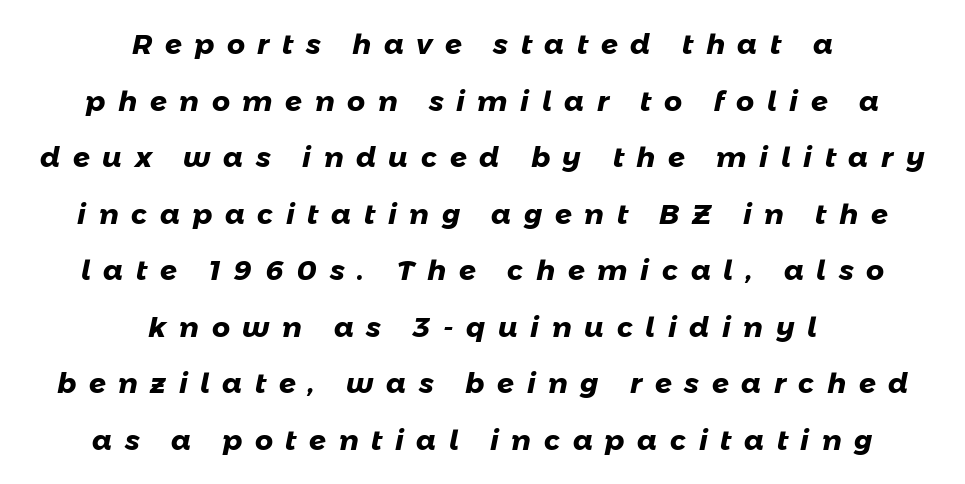
{"serif": "no", "bold": "yes", "weight": "heavy", "width": "normal", "stroke_contrast": "low", "x_height": "medium", "monospaced": "no", "underline": "no", "align": "center", "line_spacing": "loose", "line_spacing_ratio": 2.02, "letter_spacing": "wide", "letter_spacing_em": 0.45, "glyph_px": 28}
